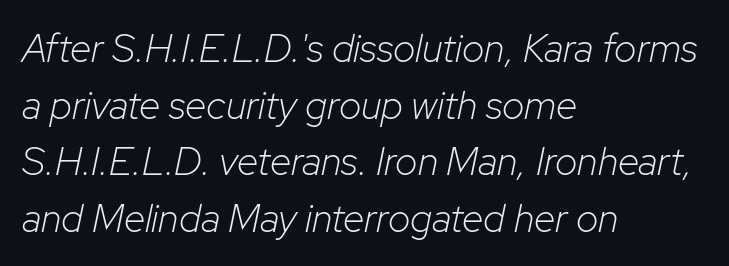
The image shows 39 px light type, italic (leaning right); set left-aligned, normal line spacing (1.45x), normal letter spacing, not underlined; low stroke contrast and a medium x-height.
